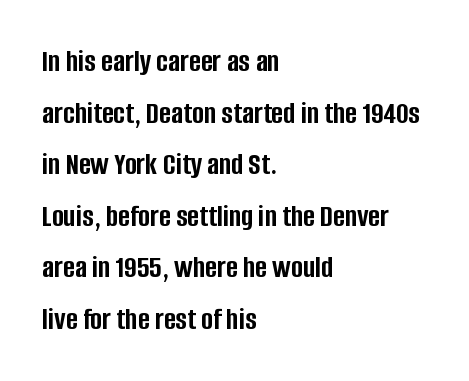
Q: Is the text bold? A: Yes.
Q: Is the text italic (slanted)? A: No, it is upright.
Q: Is the typeface a serif or a sans-serif typeface? A: Sans-serif.
Q: Is the text underlined? A: No.
Q: How is the paragraph aligned? A: Left-aligned.
Q: Is the spacing between letters normal or unusually wide? A: Normal.
Q: Is the spacing between lines tight, normal or loose? A: Normal.
Q: Width (condensed, normal, or wide)? A: Condensed.
Q: Stroke contrast? A: Low.
Q: x-height? A: Large.
Q: Monospaced? A: No.
